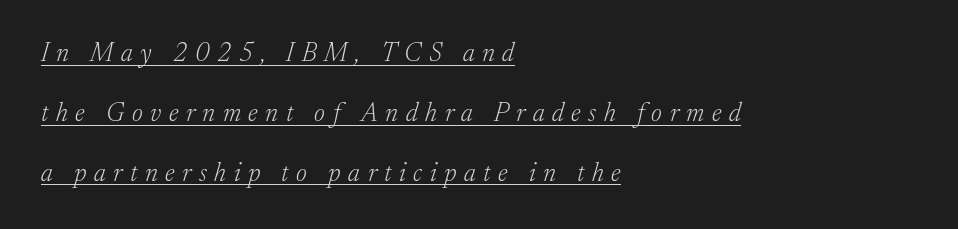
The image shows 26 px text type, italic (leaning right); set left-aligned, loose line spacing (2.3x), unusually wide letter spacing (+0.29 em), underlined.
